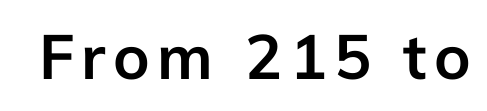
Q: Is the text bold? A: Yes.
Q: Is the text italic (slanted)? A: No, it is upright.
Q: Is the typeface a serif or a sans-serif typeface? A: Sans-serif.
Q: Is the text underlined? A: No.
Q: Width (condensed, normal, or wide)? A: Normal.
Q: Stroke contrast? A: Low.
Q: x-height? A: Medium.
Q: Monospaced? A: No.
